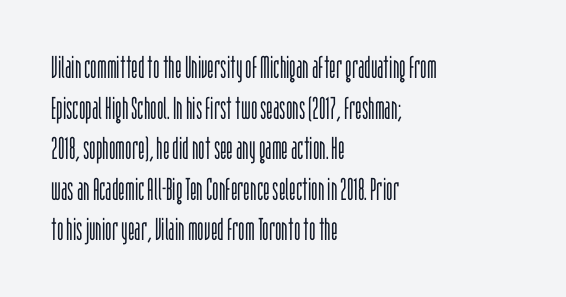
Q: Is the text bold? A: No.
Q: Is the text italic (slanted)? A: No, it is upright.
Q: Is the typeface a serif or a sans-serif typeface? A: Sans-serif.
Q: Is the text underlined? A: No.
Q: How is the paragraph aligned? A: Left-aligned.
Q: Is the spacing between letters normal or unusually wide? A: Normal.
Q: Is the spacing between lines tight, normal or loose? A: Normal.
Q: Width (condensed, normal, or wide)? A: Condensed.
Q: Stroke contrast? A: Low.
Q: x-height? A: Large.
Q: Monospaced? A: No.
